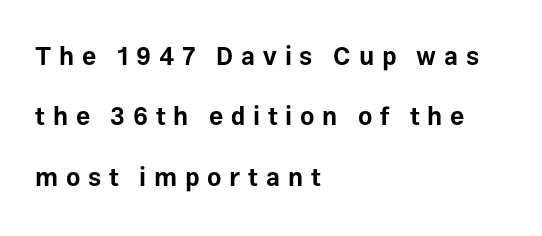
The image shows 25 px bold type, upright; set left-aligned, loose line spacing (2.42x), unusually wide letter spacing (+0.31 em), not underlined.
